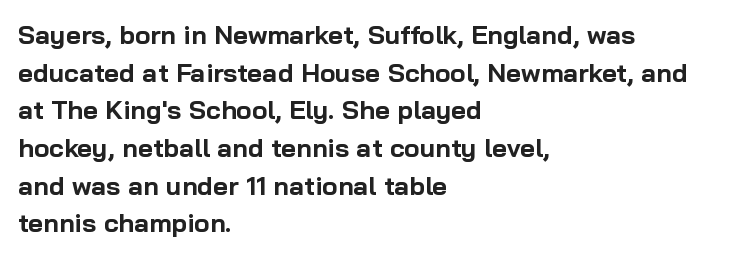
Q: Is the text bold? A: Yes.
Q: Is the text italic (slanted)? A: No, it is upright.
Q: Is the text underlined? A: No.
Q: How is the paragraph aligned? A: Left-aligned.
Q: Is the spacing between letters normal or unusually wide? A: Normal.
Q: Is the spacing between lines tight, normal or loose? A: Normal.
